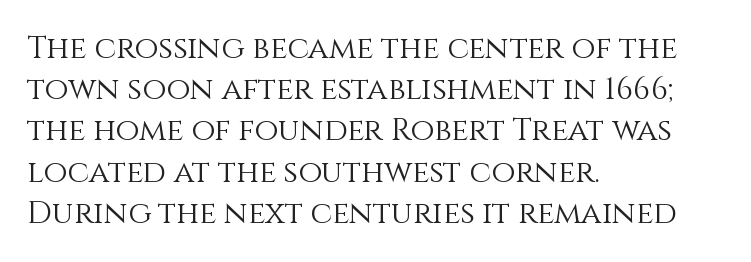
The image shows 31 px light type, upright; set left-aligned, normal line spacing (1.33x), normal letter spacing, not underlined; a large x-height.
